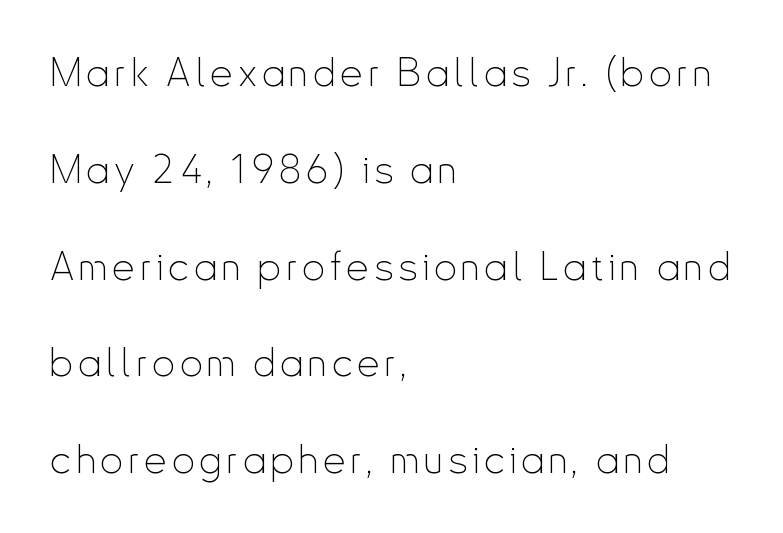
Counters stay open thanks to moderate or lighter strokes. A typesetter would call this leading open, well beyond the default. A classic flush-left, rag-right setting is used for this passage. The gap between lines stays unmarked. These lines are rendered in a variable-pitch font. This is sans-serif lettering, the kind often seen on screens and signage.
